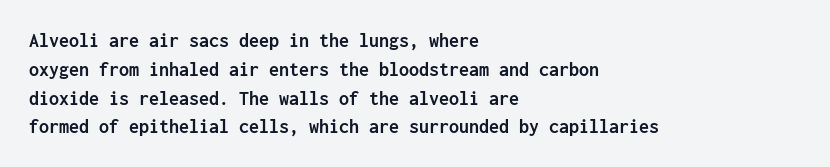
Q: Is the text bold? A: Yes.
Q: Is the text italic (slanted)? A: No, it is upright.
Q: Is the text underlined? A: No.
Q: How is the paragraph aligned? A: Left-aligned.
Q: Is the spacing between letters normal or unusually wide? A: Normal.
Q: Is the spacing between lines tight, normal or loose? A: Normal.
